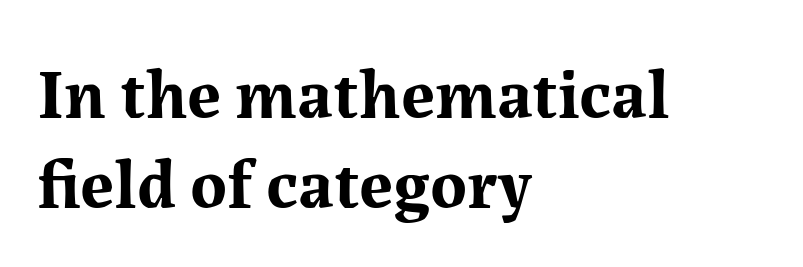
The image shows 70 px bold serif type, upright; set left-aligned, normal line spacing (1.29x), normal letter spacing, not underlined; medium stroke contrast and a medium x-height.
